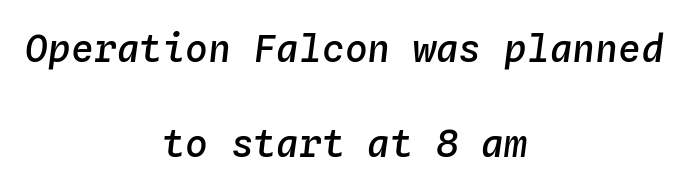
The gaps between neighbouring characters are ordinary and unremarkable. The face used here is monospaced, like something from a code editor. The rag falls on both sides of this text block equally. The area under the type is left untouched. What's the leading like? Stretched, with rows far apart.
